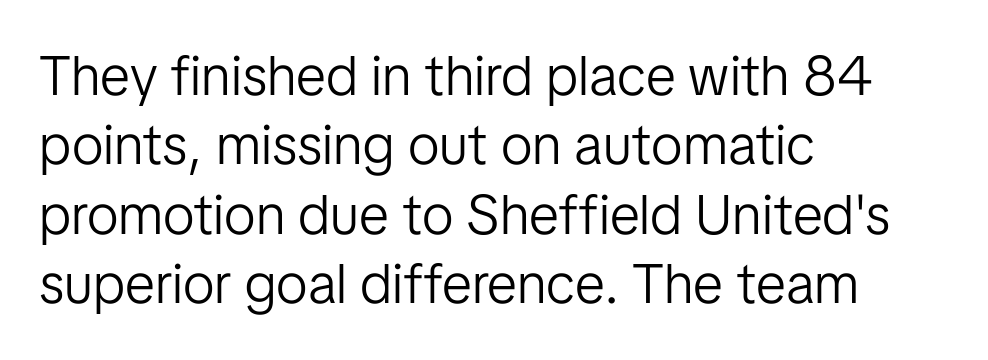
The image shows 56 px light sans-serif type, upright; set left-aligned, line spacing 1.24x, normal letter spacing, not underlined; low stroke contrast and a medium x-height.
